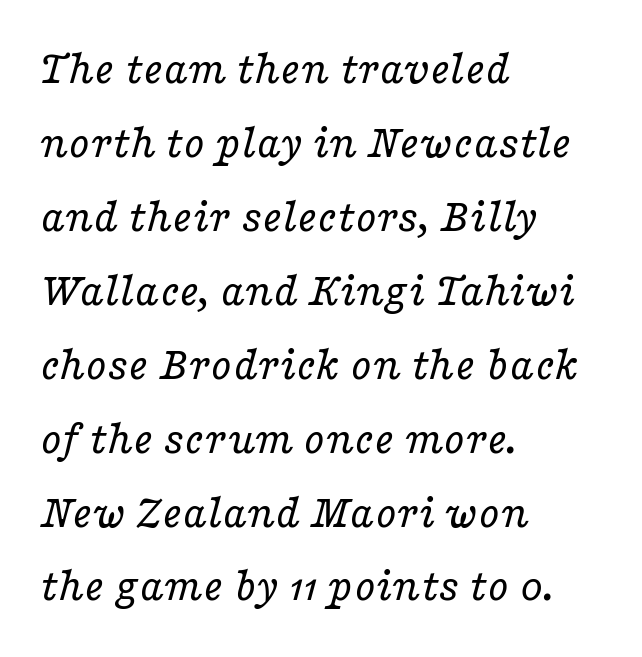
Observe the lean: these are italic letterforms. Regular leading. A bare baseline throughout the passage. The text block is weighted toward the left margin, trailing off unevenly rightward. A typesetter would label this face a serif. The letters advance in unequal steps, a hallmark of proportional type.
